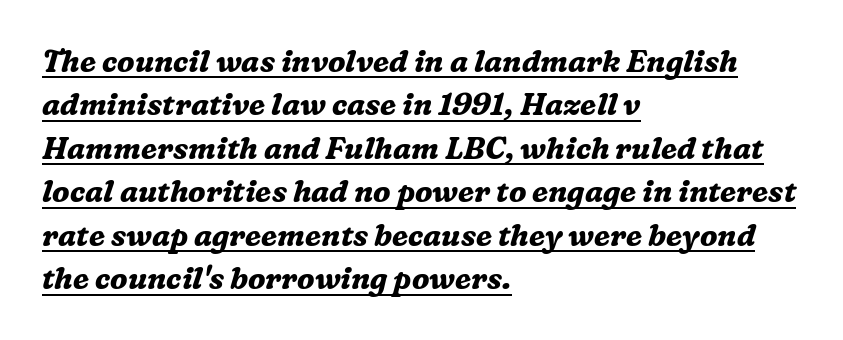
{"serif": "yes", "italic": "yes", "lean": "right", "slant_degrees": 16, "bold": "yes", "weight": "bold", "width": "normal", "stroke_contrast": "medium", "x_height": "medium", "monospaced": "no", "underline": "yes", "align": "left", "line_spacing": "normal", "line_spacing_ratio": 1.45, "letter_spacing": "normal", "letter_spacing_em": 0.0, "glyph_px": 30}
